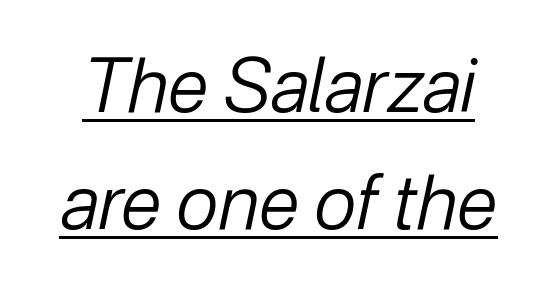
The image shows 74 px regular-weight type, italic (leaning right); set normal line spacing (1.58x), normal letter spacing, underlined; low stroke contrast and a medium x-height.
